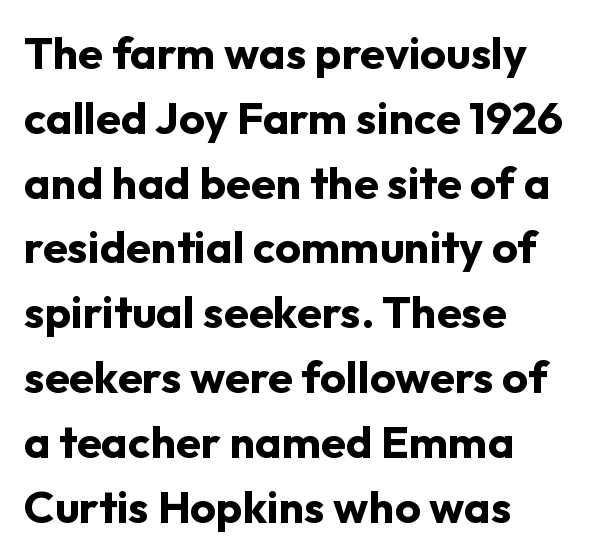
Type style note: lacks serifs. How heavy is the stroke? Heavy — this is a bold. Quick note: interline space is typical. The face used here is proportionally spaced, like ordinary book or web type. The strip under each line holds only bare page.
